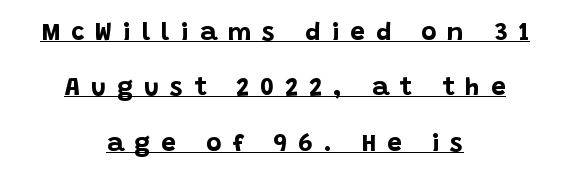
{"italic": "no", "bold": "yes", "underline": "yes", "align": "center", "line_spacing": "loose", "line_spacing_ratio": 2.13, "letter_spacing": "wide", "letter_spacing_em": 0.42, "glyph_px": 26}
